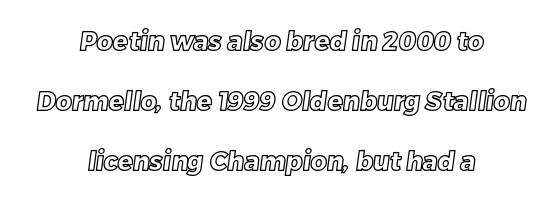
The image shows 25 px text type; set centered, loose line spacing (2.4x), normal letter spacing, not underlined.
